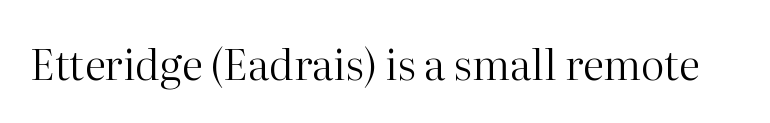
The image shows 42 px regular-weight serif type, upright; set normal letter spacing, not underlined; high stroke contrast and a medium x-height.
